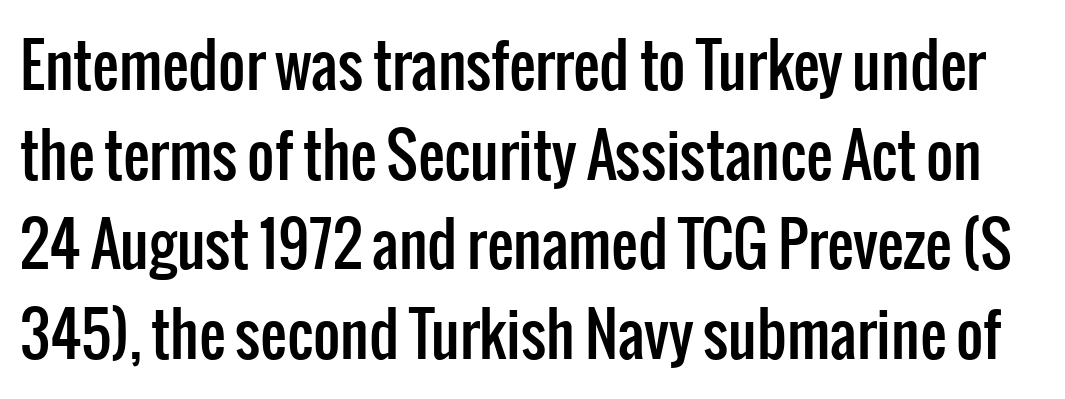
Q: Is the text italic (slanted)? A: No, it is upright.
Q: Is the typeface a serif or a sans-serif typeface? A: Sans-serif.
Q: Is the text underlined? A: No.
Q: Is the spacing between letters normal or unusually wide? A: Normal.
Q: Is the spacing between lines tight, normal or loose? A: Normal.
Q: Width (condensed, normal, or wide)? A: Condensed.
Q: Stroke contrast? A: Low.
Q: x-height? A: Medium.
Q: Monospaced? A: No.
